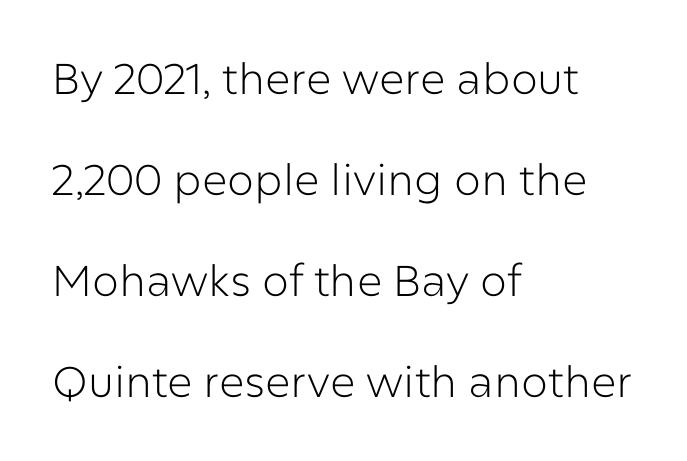
Q: Is the text bold? A: No.
Q: Is the text italic (slanted)? A: No, it is upright.
Q: Is the typeface a serif or a sans-serif typeface? A: Sans-serif.
Q: Is the text underlined? A: No.
Q: How is the paragraph aligned? A: Left-aligned.
Q: Is the spacing between letters normal or unusually wide? A: Normal.
Q: Is the spacing between lines tight, normal or loose? A: Loose.
Q: Width (condensed, normal, or wide)? A: Normal.
Q: Stroke contrast? A: Low.
Q: x-height? A: Medium.
Q: Monospaced? A: No.
